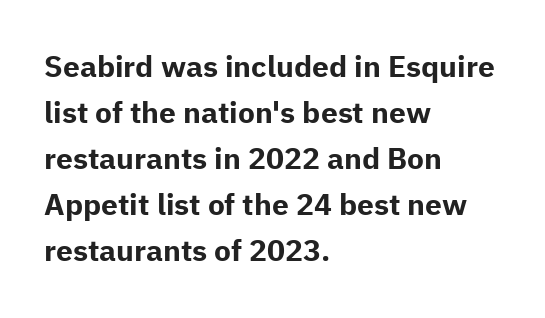
{"serif": "no", "italic": "no", "bold": "yes", "weight": "bold", "width": "normal", "stroke_contrast": "low", "x_height": "medium", "monospaced": "no", "underline": "no", "align": "left", "line_spacing": "normal", "line_spacing_ratio": 1.53, "letter_spacing": "normal", "letter_spacing_em": 0.0, "glyph_px": 30}
